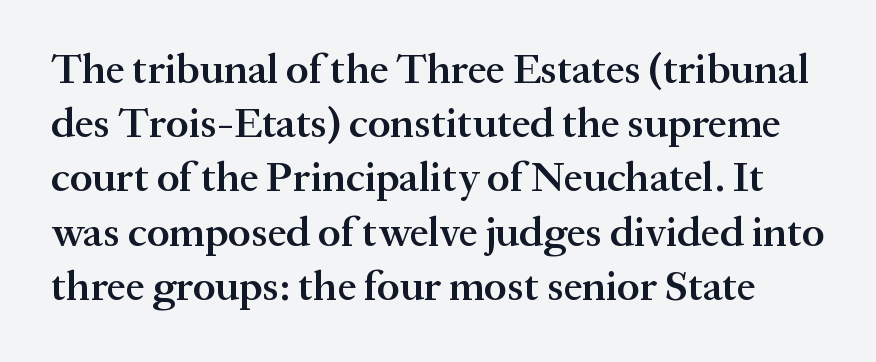
Q: Is the text bold? A: Semi-bold.
Q: Is the text italic (slanted)? A: No, it is upright.
Q: Is the typeface a serif or a sans-serif typeface? A: Serif.
Q: Is the text underlined? A: No.
Q: Is the spacing between letters normal or unusually wide? A: Normal.
Q: Is the spacing between lines tight, normal or loose? A: Normal.
Q: Width (condensed, normal, or wide)? A: Normal.
Q: Stroke contrast? A: Medium.
Q: x-height? A: Medium.
Q: Monospaced? A: No.
